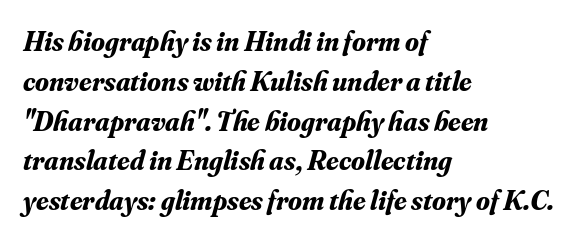
{"serif": "yes", "italic": "yes", "lean": "right", "slant_degrees": 16, "bold": "yes", "weight": "bold", "width": "normal", "stroke_contrast": "medium", "x_height": "small", "monospaced": "no", "underline": "no", "align": "left", "line_spacing": "normal", "line_spacing_ratio": 1.42, "letter_spacing": "normal", "letter_spacing_em": 0.0, "glyph_px": 28}
